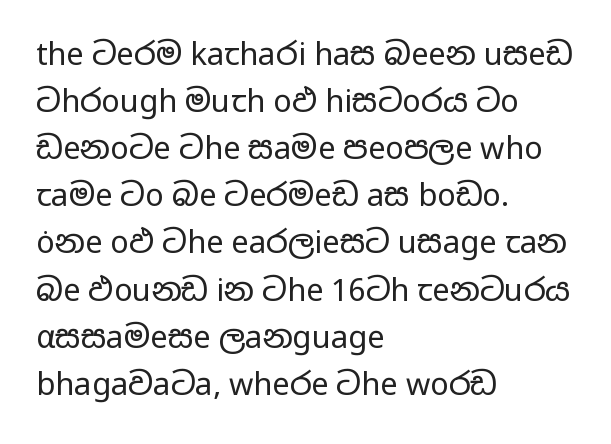
The image shows 31 px regular-weight, wide sans-serif type, upright; set left-aligned, normal line spacing (1.52x), normal letter spacing, not underlined; low stroke contrast and a medium x-height.
